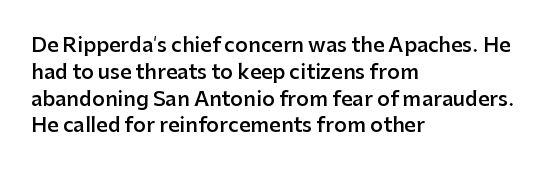
This is roman type, the default non-slanted kind. Check under the words: just untouched page. The passage shown is semibold, sitting just below true bold. Compared with typical paragraphs, the rows here are spaced about the same. In CSS terms this would be text-align: left.
